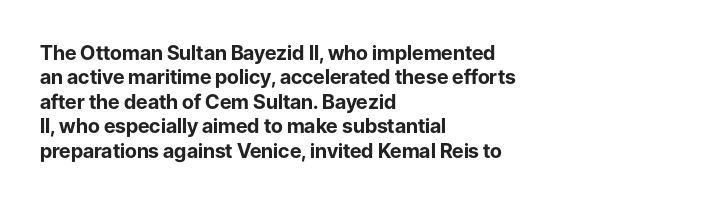
The image shows 20 px bold type, upright; set left-aligned, line spacing 1.22x, normal letter spacing, not underlined.
